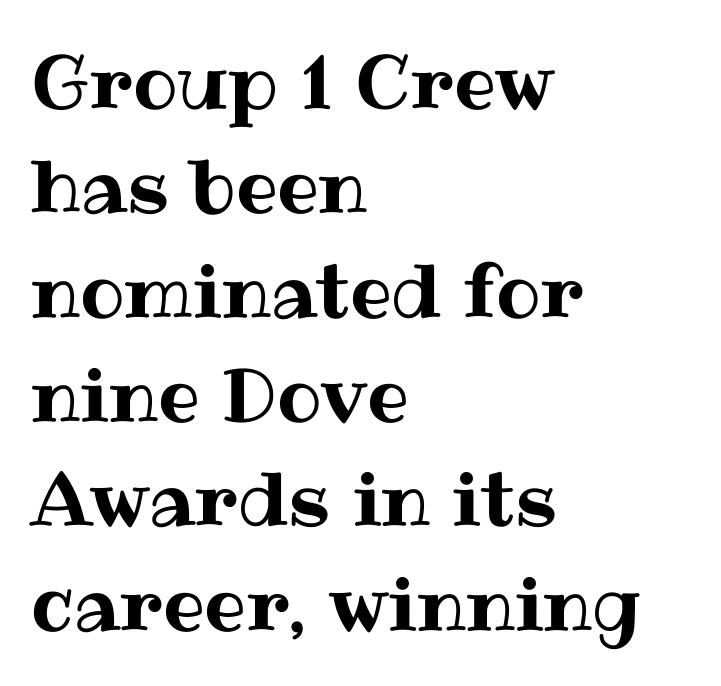
The image shows 74 px text type, upright; set left-aligned, normal line spacing (1.41x), normal letter spacing, not underlined; medium stroke contrast and a medium x-height.
